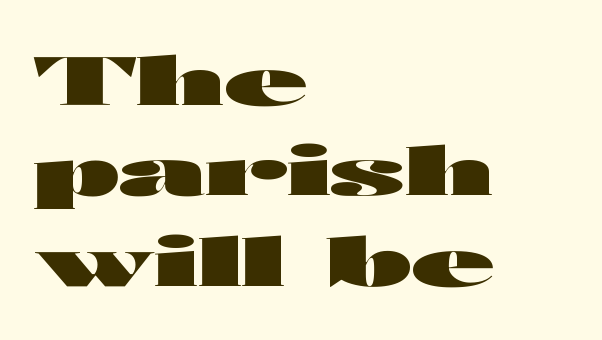
The letterforms sit shoulder to shoulder at normal distance. The lines in this sample share a left origin and differ only in where they stop. Pretty heavy lettering here — definitely bold. I'd call this a sans setting — the letters go barefoot. Vertical spacing — default. The specimen reads as upright at a glance.
